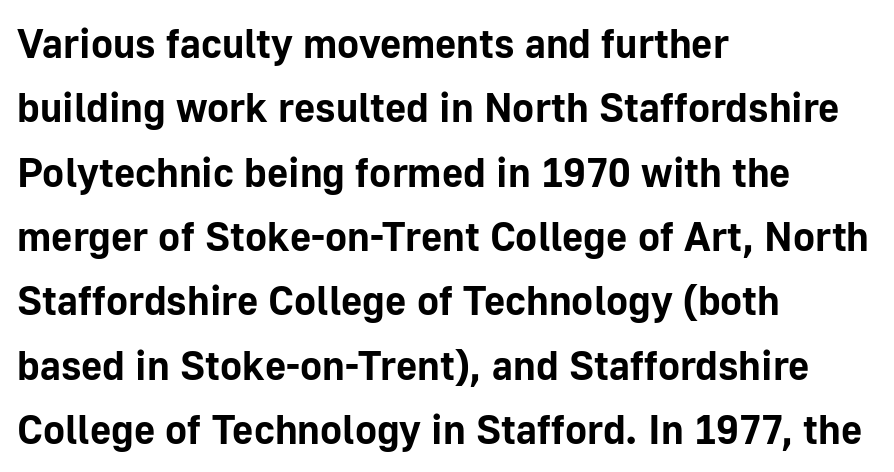
A typesetter would call this leading conventional body-copy spacing. This rendering leaves character spacing at its baseline value. Descenders hang freely into open space. The lines in this sample share a left origin and differ only in where they stop. These lines are composed in type without serifs.
